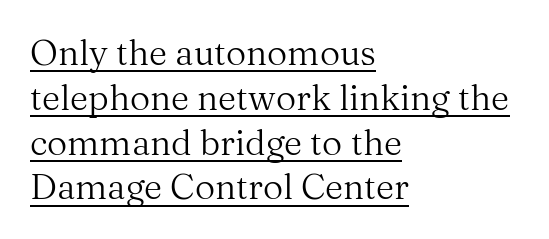
Q: Is the text bold? A: No.
Q: Is the text italic (slanted)? A: No, it is upright.
Q: Is the typeface a serif or a sans-serif typeface? A: Serif.
Q: Is the text underlined? A: Yes.
Q: How is the paragraph aligned? A: Left-aligned.
Q: Is the spacing between letters normal or unusually wide? A: Normal.
Q: Is the spacing between lines tight, normal or loose? A: Normal.
Q: Width (condensed, normal, or wide)? A: Normal.
Q: Stroke contrast? A: Medium.
Q: x-height? A: Medium.
Q: Monospaced? A: No.
